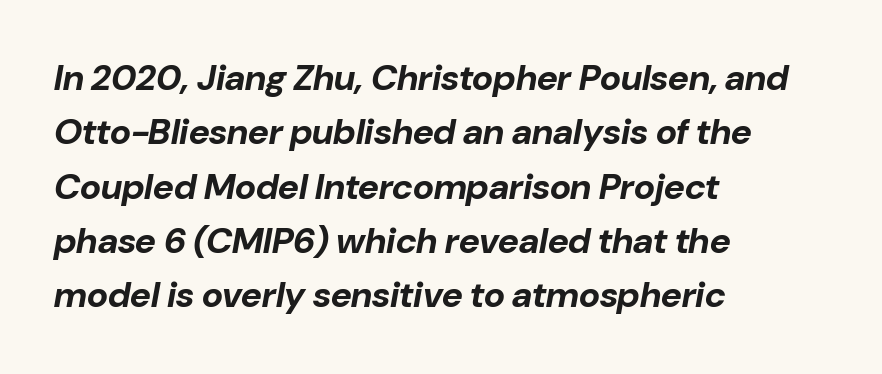
{"italic": "yes", "lean": "right", "slant_degrees": 10, "bold": "yes", "weight": "bold", "width": "normal", "stroke_contrast": "low", "x_height": "medium", "monospaced": "no", "underline": "no", "align": "left", "line_spacing": "normal", "line_spacing_ratio": 1.51, "letter_spacing": "normal", "letter_spacing_em": 0.0, "glyph_px": 36}
